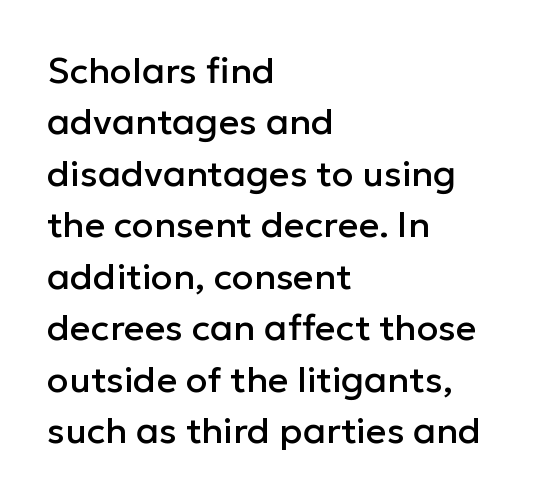
{"serif": "no", "italic": "no", "width": "normal", "stroke_contrast": "low", "x_height": "medium", "monospaced": "no", "underline": "no", "align": "left", "line_spacing": "normal", "line_spacing_ratio": 1.43, "letter_spacing": "normal", "letter_spacing_em": 0.0, "glyph_px": 36}
